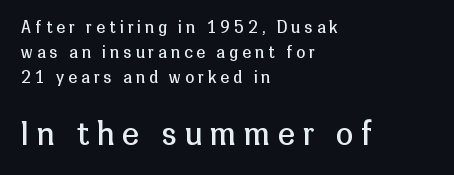
Q: Is the text bold? A: No.
Q: Is the text italic (slanted)? A: No, it is upright.
Q: Is the typeface a serif or a sans-serif typeface? A: Sans-serif.
Q: Is the text underlined? A: No.
Q: How is the paragraph aligned? A: Left-aligned.
Q: Is the spacing between letters normal or unusually wide? A: Unusually wide.
Q: Is the spacing between lines tight, normal or loose? A: Normal.
Q: Which block of text is set in a larger size, the first (top) or the second (bottom)? A: The second (bottom) one.
Q: Width (condensed, normal, or wide)? A: Normal.
Q: Stroke contrast? A: Low.
Q: x-height? A: Medium.
Q: Monospaced? A: No.
